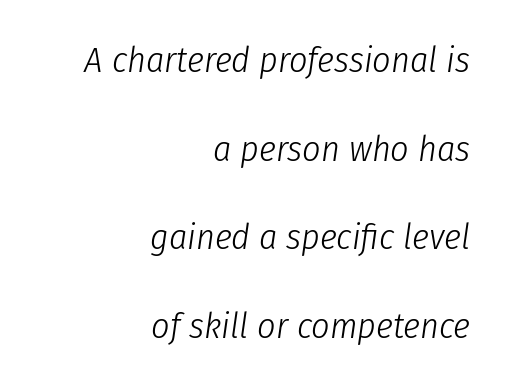
This sample has the flowing, uneven cadence of proportional lettering. The vertical gap from one line to the next is large. The baseline area is clear. These lines stack with their right ends in a neat column.
